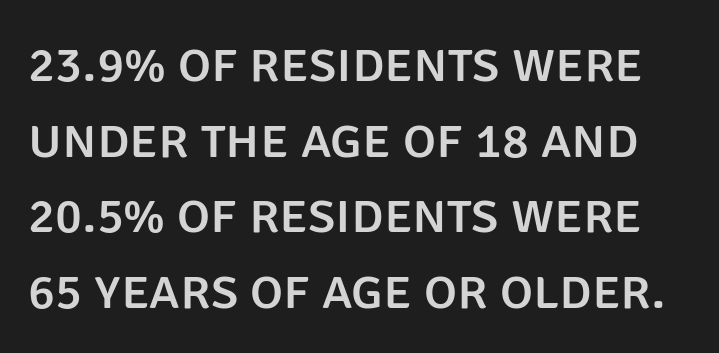
This is roman type, the default non-slanted kind. The line-height multiplier appears to be the usual default. The horizontal fit of the characters is conventional and even. Think of a printed novel: that variable character pitch is what you see here.
